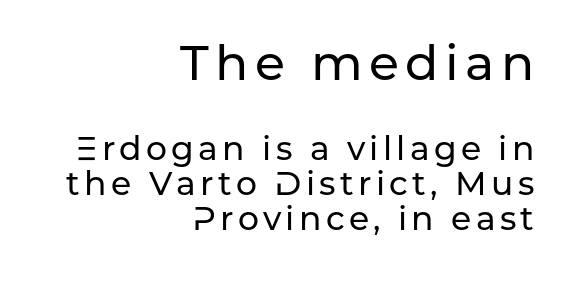
{"serif": "no", "italic": "no", "width": "normal", "stroke_contrast": "low", "x_height": "medium", "monospaced": "no", "underline": "no", "align": "right", "line_spacing": "tight", "line_spacing_ratio": 1.07, "larger_block": "first", "size_ratio": 1.48, "glyph_px": 49}
